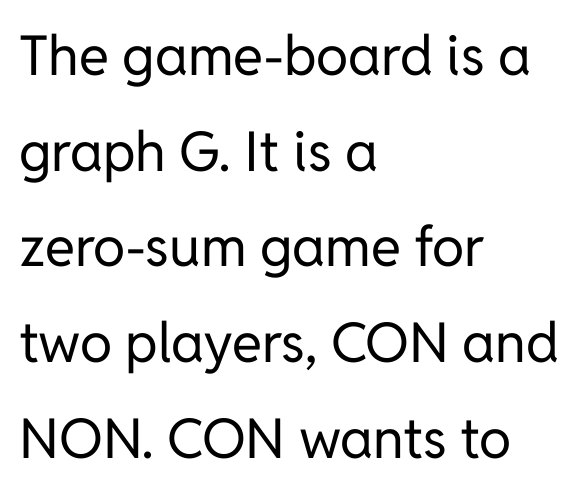
The image shows 55 px regular-weight sans-serif type, upright; set left-aligned, line spacing 1.74x, normal letter spacing, not underlined; low stroke contrast and a medium x-height.
